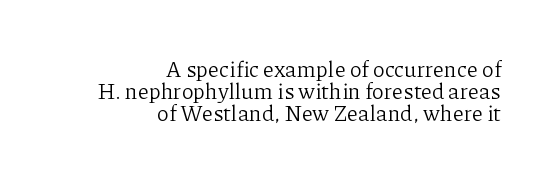
Q: Is the text bold? A: No.
Q: Is the text italic (slanted)? A: No, it is upright.
Q: Is the text underlined? A: No.
Q: How is the paragraph aligned? A: Right-aligned.
Q: Is the spacing between letters normal or unusually wide? A: Normal.
Q: Is the spacing between lines tight, normal or loose? A: Tight.
